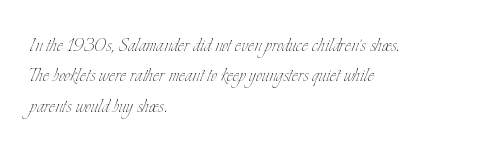
Only glyphs here, with clear space below each row. This sample is left-justified, so line endings fall wherever the words run out. Nothing unusual about the tracking: characters are spaced as the font intends. No extra ink here — the face is not bold.
